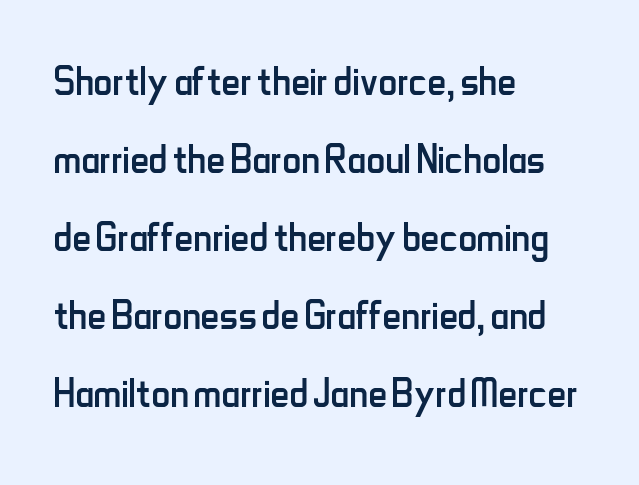
The image shows 52 px regular-weight, condensed sans-serif type, upright; set left-aligned, normal line spacing (1.5x), normal letter spacing, not underlined; low stroke contrast and a small x-height.
